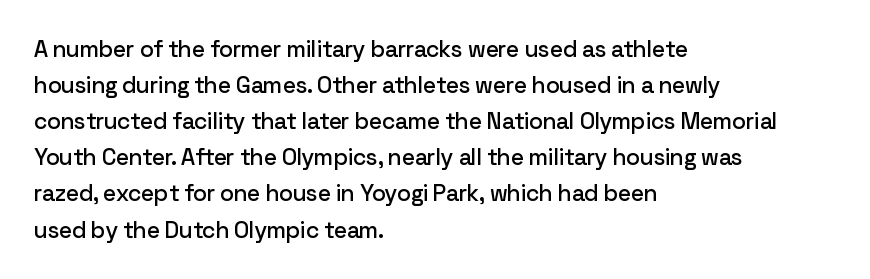
Q: Is the text italic (slanted)? A: No, it is upright.
Q: Is the text underlined? A: No.
Q: How is the paragraph aligned? A: Left-aligned.
Q: Is the spacing between letters normal or unusually wide? A: Normal.
Q: Is the spacing between lines tight, normal or loose? A: Normal.
